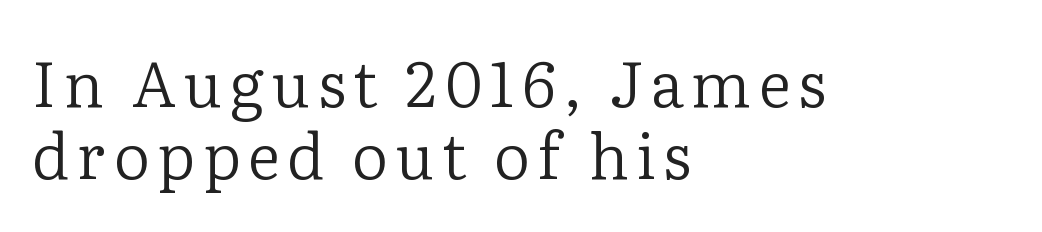
Unbolded letterforms with no extra heft. Descenders hang freely into open space. Small tapered or slab feet sit at the stroke ends, so this counts as serif. This is roman type, the default non-slanted kind. In CSS terms this would be text-align: left.
